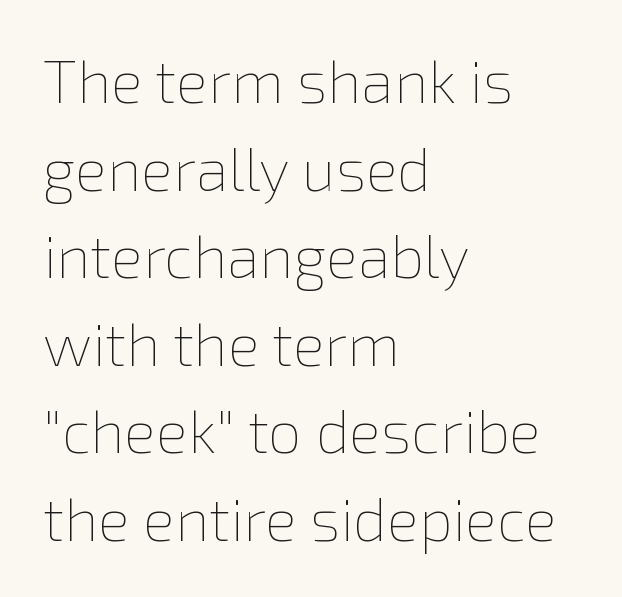
{"italic": "no", "bold": "no", "weight": "thin", "width": "normal", "stroke_contrast": "low", "x_height": "medium", "monospaced": "no", "underline": "no", "align": "left", "line_spacing": "normal", "line_spacing_ratio": 1.46, "letter_spacing": "normal", "letter_spacing_em": 0.0, "glyph_px": 60}
